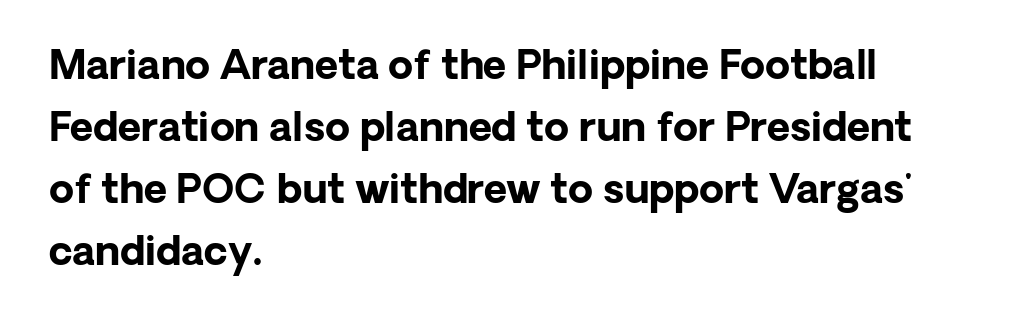
Q: Is the text bold? A: Yes.
Q: Is the text italic (slanted)? A: No, it is upright.
Q: Is the typeface a serif or a sans-serif typeface? A: Sans-serif.
Q: Is the text underlined? A: No.
Q: How is the paragraph aligned? A: Left-aligned.
Q: Is the spacing between letters normal or unusually wide? A: Normal.
Q: Is the spacing between lines tight, normal or loose? A: Normal.
Q: Width (condensed, normal, or wide)? A: Normal.
Q: Stroke contrast? A: Low.
Q: x-height? A: Medium.
Q: Monospaced? A: No.
